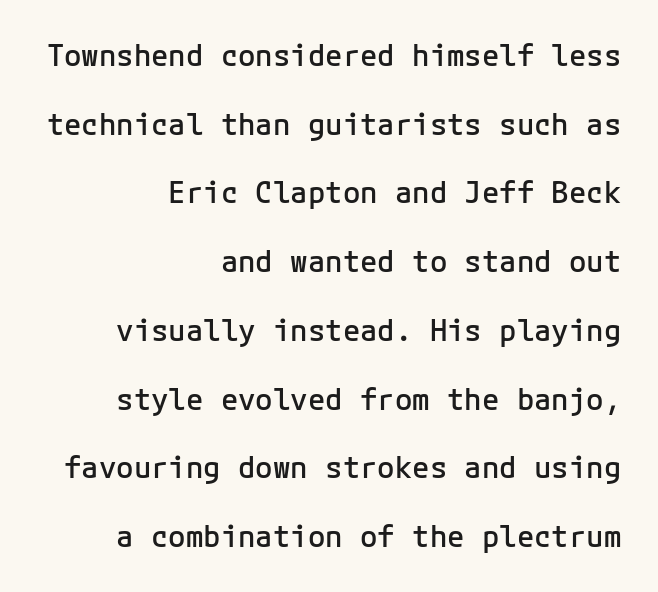
The image shows 29 px semibold sans-serif type, upright; set right-aligned, loose line spacing (2.37x), normal letter spacing, not underlined; low stroke contrast and a medium x-height.
